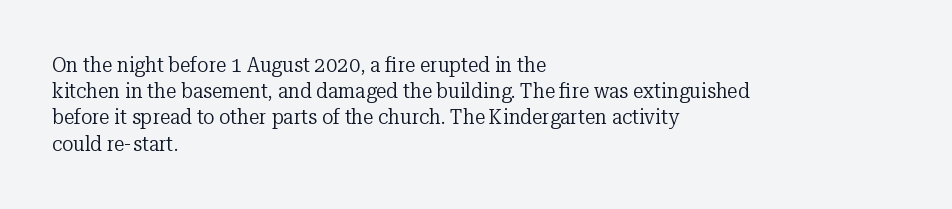
Q: Is the text bold? A: No.
Q: Is the text italic (slanted)? A: No, it is upright.
Q: Is the text underlined? A: No.
Q: How is the paragraph aligned? A: Left-aligned.
Q: Is the spacing between letters normal or unusually wide? A: Normal.
Q: Is the spacing between lines tight, normal or loose? A: Normal.
